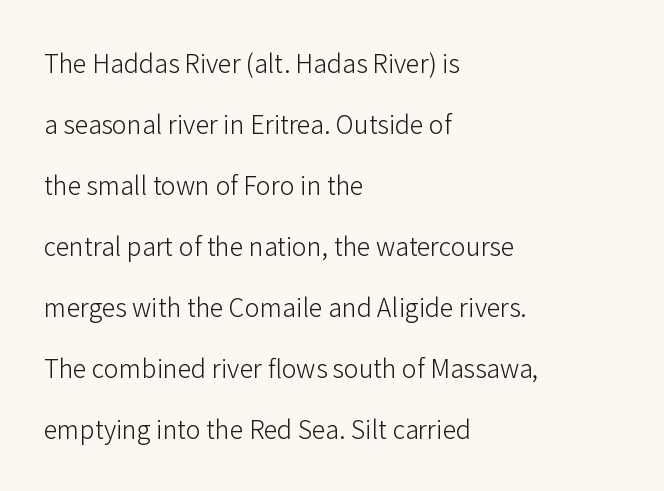
Q: Is the text bold? A: No.
Q: Is the text italic (slanted)? A: No, it is upright.
Q: Is the text underlined? A: No.
Q: How is the paragraph aligned? A: Left-aligned.
Q: Is the spacing between letters normal or unusually wide? A: Normal.
Q: Is the spacing between lines tight, normal or loose? A: Loose.
